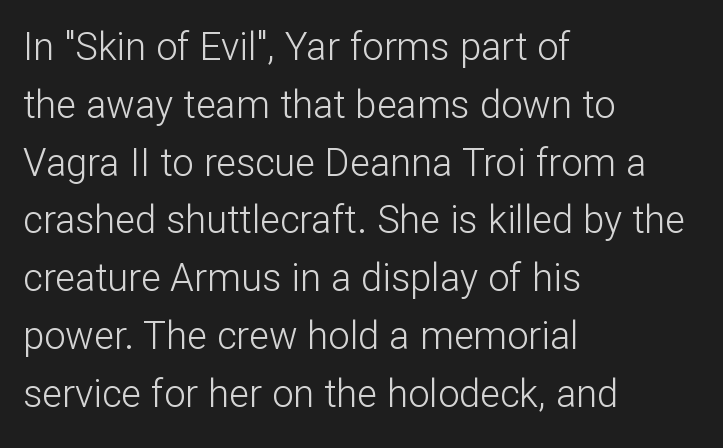
Q: Is the text bold? A: No.
Q: Is the text italic (slanted)? A: No, it is upright.
Q: Is the typeface a serif or a sans-serif typeface? A: Sans-serif.
Q: Is the text underlined? A: No.
Q: How is the paragraph aligned? A: Left-aligned.
Q: Is the spacing between letters normal or unusually wide? A: Normal.
Q: Is the spacing between lines tight, normal or loose? A: Normal.
Q: Width (condensed, normal, or wide)? A: Normal.
Q: Stroke contrast? A: Low.
Q: x-height? A: Medium.
Q: Monospaced? A: No.
